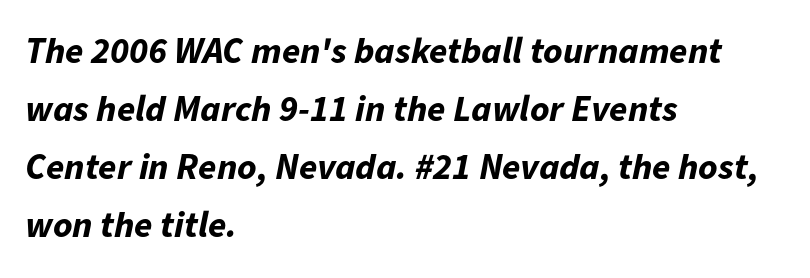
{"italic": "yes", "lean": "right", "slant_degrees": 11, "bold": "yes", "weight": "bold", "width": "normal", "stroke_contrast": "low", "x_height": "medium", "monospaced": "no", "underline": "no", "align": "left", "line_spacing": "normal", "line_spacing_ratio": 1.57, "letter_spacing": "normal", "letter_spacing_em": 0.0, "glyph_px": 37}
